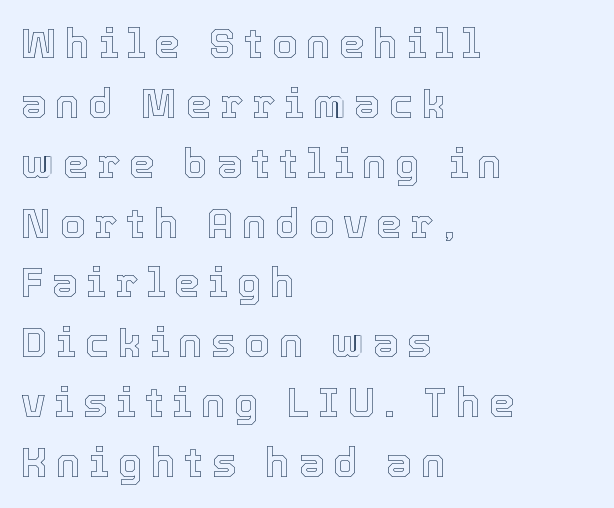
Upright lettering throughout. Someone cranked the tracking dial way up on this one. Check the space under the baseline: it is left empty. Is this a fixed-width face? No — the glyphs have proportional, varying widths. How would I describe the line gaps? Plain and ordinary.
